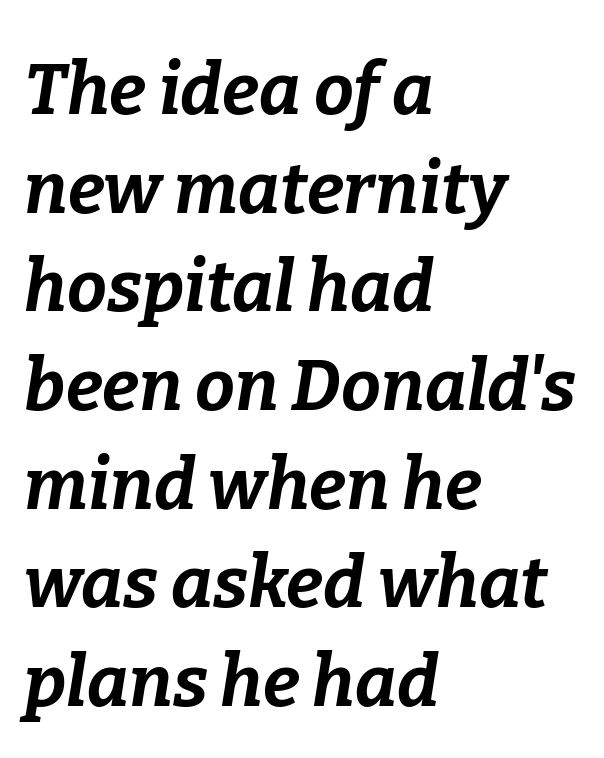
Is this a fixed-width face? No — the glyphs have proportional, varying widths. The string is rendered with underlining switched off. Typesetter's note: full bold, strokes at maximum text heaviness. Regular leading. These lines keep a tight, regular rhythm from letter to letter. The passage shown leans; its letterforms are oblique.
